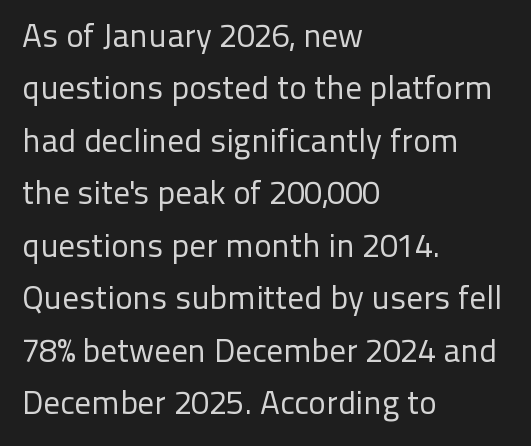
Q: Is the text bold? A: No.
Q: Is the text italic (slanted)? A: No, it is upright.
Q: Is the typeface a serif or a sans-serif typeface? A: Sans-serif.
Q: Is the text underlined? A: No.
Q: How is the paragraph aligned? A: Left-aligned.
Q: Is the spacing between letters normal or unusually wide? A: Normal.
Q: Is the spacing between lines tight, normal or loose? A: Normal.
Q: Width (condensed, normal, or wide)? A: Normal.
Q: Stroke contrast? A: Low.
Q: x-height? A: Medium.
Q: Monospaced? A: No.
